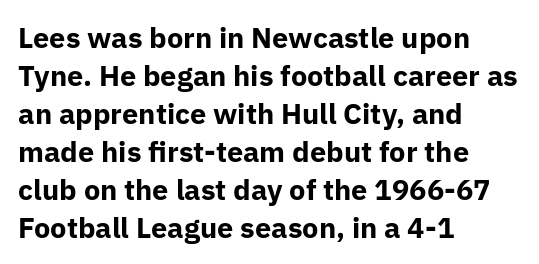
Alignment: flush left. Does extra space separate the letters? No, they use regular spacing. Varying glyph widths throughout — classic text-font behaviour. One glance says typical: line gaps are just what's usual. Descender tails drop into unmarked territory. It's the straight-up-and-down kind of type.
